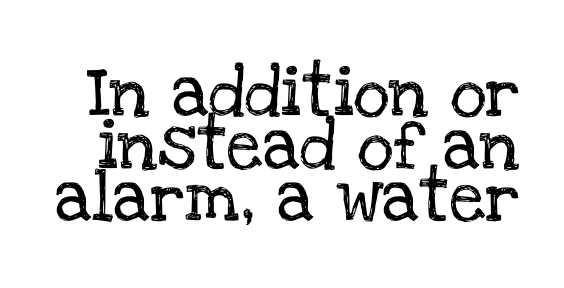
{"serif": "yes", "italic": "no", "width": "normal", "stroke_contrast": "low", "x_height": "large", "monospaced": "no", "underline": "no", "line_spacing": "tight", "line_spacing_ratio": 1.03, "letter_spacing": "normal", "letter_spacing_em": 0.0, "glyph_px": 51}
